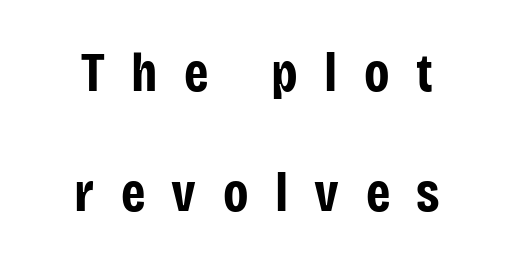
Q: Is the text bold? A: Yes.
Q: Is the text italic (slanted)? A: No, it is upright.
Q: Is the typeface a serif or a sans-serif typeface? A: Sans-serif.
Q: Is the text underlined? A: No.
Q: How is the paragraph aligned? A: Centered.
Q: Is the spacing between letters normal or unusually wide? A: Unusually wide.
Q: Is the spacing between lines tight, normal or loose? A: Loose.
Q: Width (condensed, normal, or wide)? A: Condensed.
Q: Stroke contrast? A: Low.
Q: x-height? A: Large.
Q: Monospaced? A: No.
